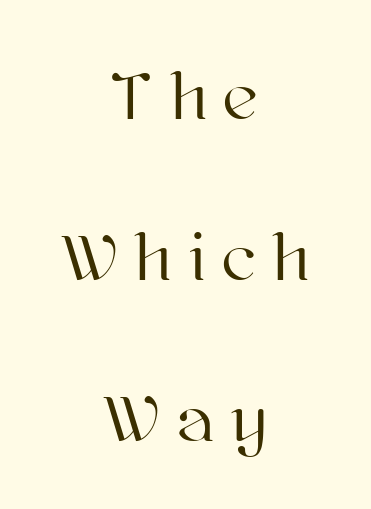
{"italic": "no", "width": "normal", "stroke_contrast": "high", "x_height": "medium", "monospaced": "no", "underline": "no", "align": "center", "line_spacing": "loose", "line_spacing_ratio": 2.4, "letter_spacing": "wide", "letter_spacing_em": 0.27, "glyph_px": 67}
